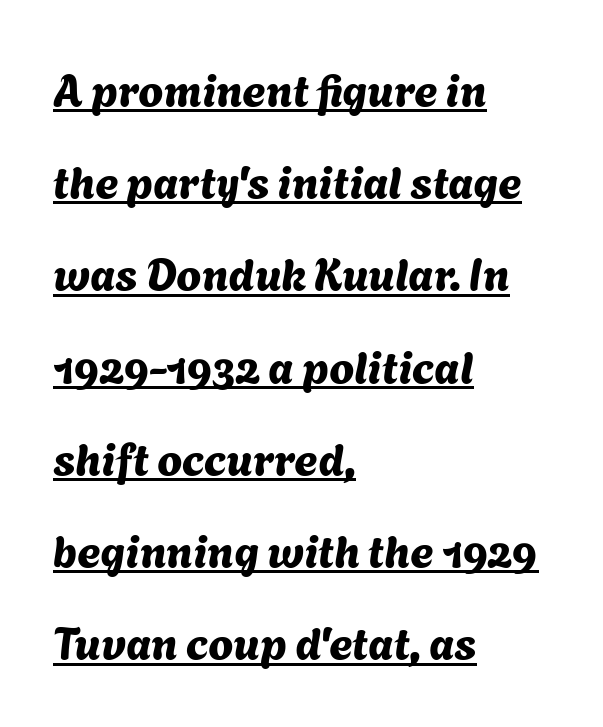
Q: Is the typeface a serif or a sans-serif typeface? A: Sans-serif.
Q: Is the text underlined? A: Yes.
Q: How is the paragraph aligned? A: Left-aligned.
Q: Is the spacing between letters normal or unusually wide? A: Normal.
Q: Is the spacing between lines tight, normal or loose? A: Loose.
Q: Width (condensed, normal, or wide)? A: Normal.
Q: Stroke contrast? A: Medium.
Q: x-height? A: Medium.
Q: Monospaced? A: No.
